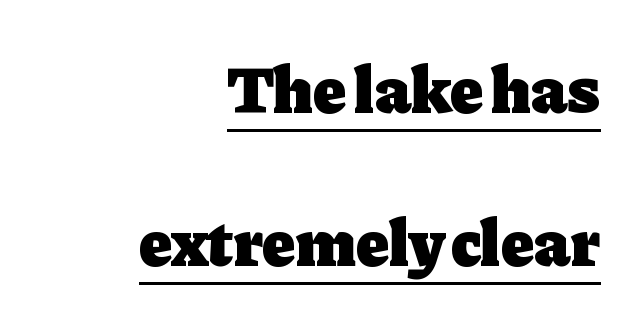
Q: Is the text bold? A: Yes.
Q: Is the text italic (slanted)? A: No, it is upright.
Q: Is the typeface a serif or a sans-serif typeface? A: Serif.
Q: Is the text underlined? A: Yes.
Q: How is the paragraph aligned? A: Right-aligned.
Q: Is the spacing between letters normal or unusually wide? A: Normal.
Q: Is the spacing between lines tight, normal or loose? A: Loose.
Q: Width (condensed, normal, or wide)? A: Normal.
Q: Stroke contrast? A: Low.
Q: x-height? A: Medium.
Q: Monospaced? A: No.
